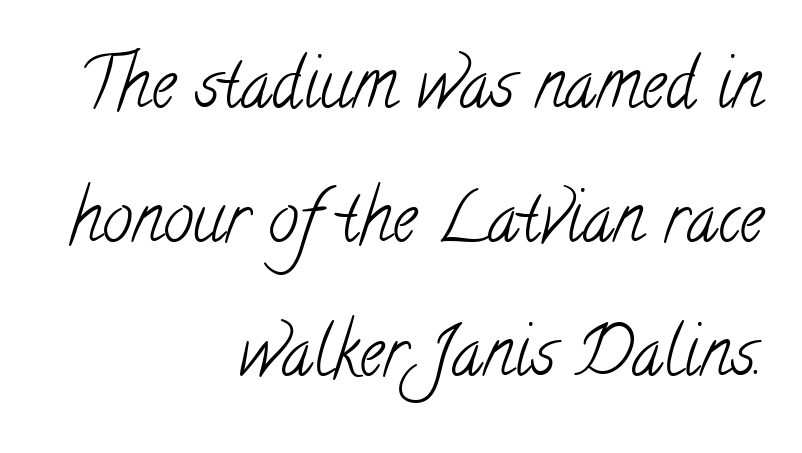
Q: Is the text bold? A: No.
Q: Is the typeface a serif or a sans-serif typeface? A: Serif.
Q: Is the text underlined? A: No.
Q: How is the paragraph aligned? A: Right-aligned.
Q: Is the spacing between letters normal or unusually wide? A: Normal.
Q: Is the spacing between lines tight, normal or loose? A: Loose.
Q: Width (condensed, normal, or wide)? A: Condensed.
Q: Stroke contrast? A: Low.
Q: x-height? A: Small.
Q: Monospaced? A: No.
